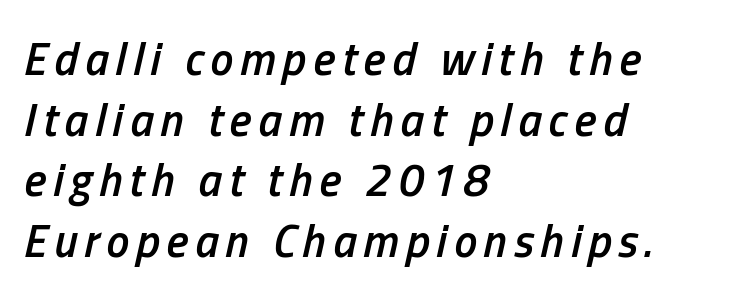
Successive baselines arrive at the customary interval. Firm but not heavy-handed strokes: this text is semibold. Each line starts at the same left margin while the right side varies. In terms of posture, this sample is oblique.
